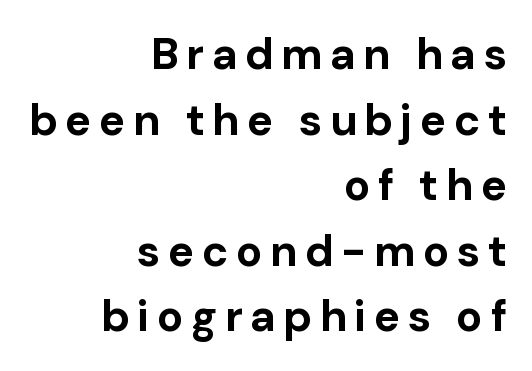
{"serif": "no", "italic": "no", "bold": "yes", "weight": "bold", "width": "normal", "stroke_contrast": "low", "x_height": "medium", "monospaced": "no", "underline": "no", "align": "right", "line_spacing": "normal", "line_spacing_ratio": 1.49, "glyph_px": 44}
